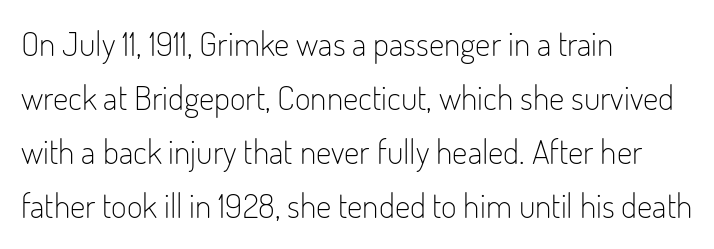
The image shows 34 px light, condensed sans-serif type, upright; set left-aligned, normal line spacing (1.59x), normal letter spacing, not underlined; low stroke contrast and a small x-height.
